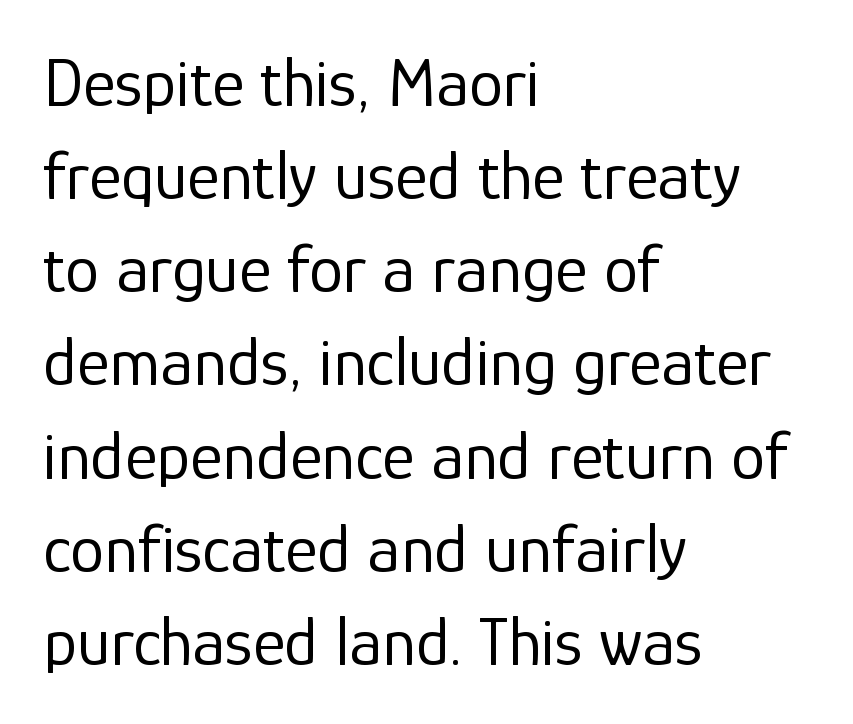
Regular leading. Characters remain perfectly vertical along every line. Where is the straight margin? On the left. Standard letterfit; no display-style spreading of the glyphs.
